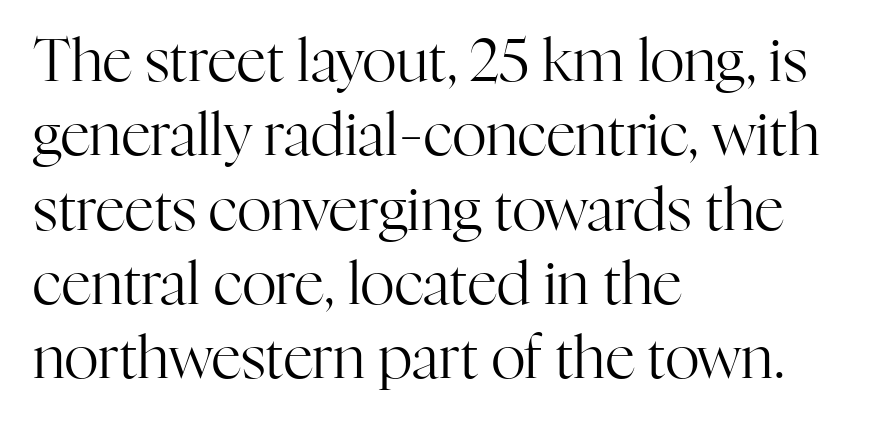
Does extra space separate the letters? No, they use regular spacing. Character widths vary here, with narrow letters taking less room than wide ones. The font sits on the lighter half of the weight spectrum, regular included. Students, observe: this is what conventionally led text looks like. Observe the serifs anchoring each vertical stroke in this sample. Where is the straight margin? On the left.
